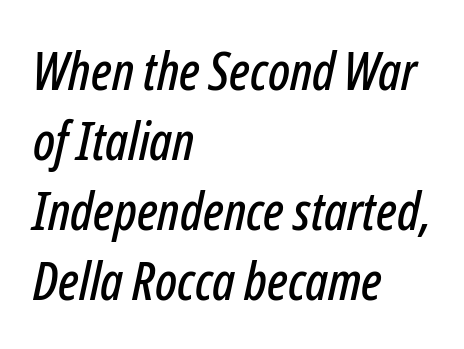
{"italic": "yes", "lean": "right", "slant_degrees": 12, "width": "condensed", "stroke_contrast": "low", "x_height": "medium", "monospaced": "no", "underline": "no", "align": "left", "line_spacing": "normal", "line_spacing_ratio": 1.32, "letter_spacing": "normal", "letter_spacing_em": 0.0, "glyph_px": 53}
